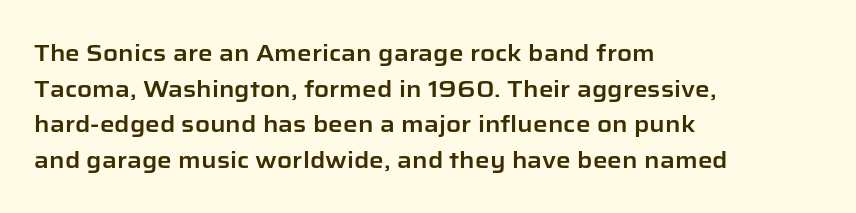
Q: Is the text italic (slanted)? A: No, it is upright.
Q: Is the text underlined? A: No.
Q: How is the paragraph aligned? A: Left-aligned.
Q: Is the spacing between letters normal or unusually wide? A: Normal.
Q: Is the spacing between lines tight, normal or loose? A: Normal.
